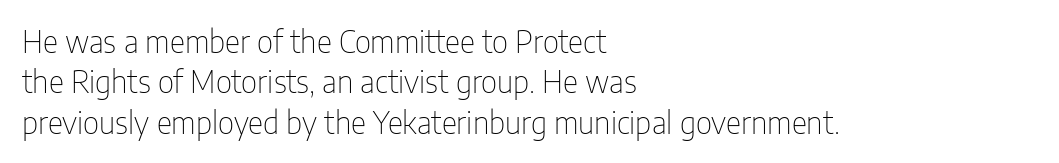
The image shows 30 px thin, condensed sans-serif type, upright; set left-aligned, normal line spacing (1.35x), normal letter spacing, not underlined; low stroke contrast and a medium x-height.
